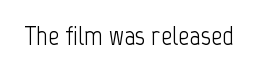
Q: Is the text bold? A: No.
Q: Is the text italic (slanted)? A: No, it is upright.
Q: Is the typeface a serif or a sans-serif typeface? A: Sans-serif.
Q: Is the text underlined? A: No.
Q: Is the spacing between letters normal or unusually wide? A: Normal.
Q: Width (condensed, normal, or wide)? A: Condensed.
Q: Stroke contrast? A: Low.
Q: x-height? A: Medium.
Q: Monospaced? A: No.
